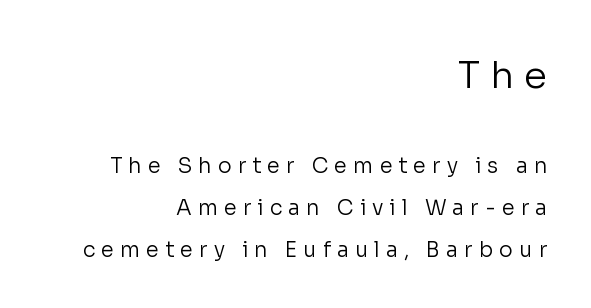
Does extra space separate the letters? Yes, quite a lot of it. Typesetter's note — upper block bumped up in size, lower block left smaller. Loosely led — the rows are spread out. Look at the bottom of the vertical strokes: they stop flat, with no serifs.
